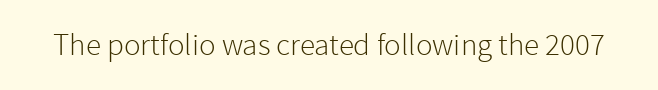
The image shows 31 px light sans-serif type, upright; set normal letter spacing, not underlined; low stroke contrast and a medium x-height.
